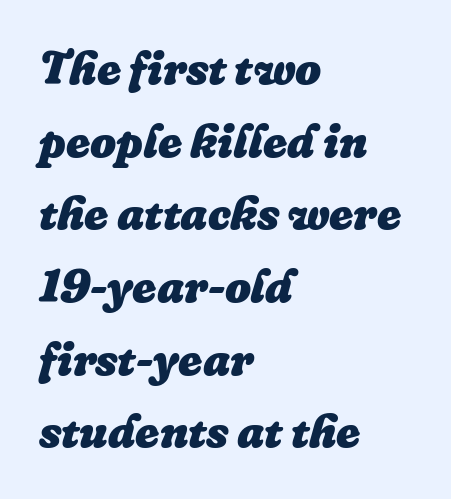
The rendering uses natural spacing where letterforms have individual widths. Has an underline been added? It has not. Does the copy run flush right? No — it runs flush left. Default kerning and tracking; the words read as compact shapes. Leading matches the norm, producing a regular column. The characters look thick and weighty, a clear bold.
